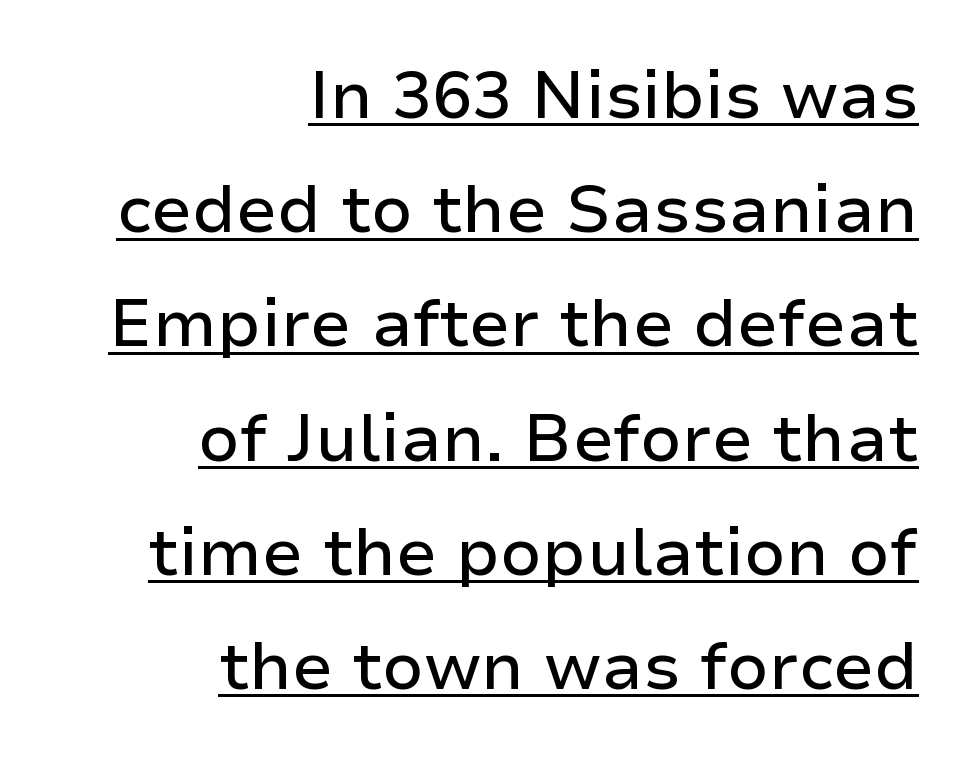
Q: Is the text italic (slanted)? A: No, it is upright.
Q: Is the typeface a serif or a sans-serif typeface? A: Sans-serif.
Q: Is the text underlined? A: Yes.
Q: How is the paragraph aligned? A: Right-aligned.
Q: Is the spacing between letters normal or unusually wide? A: Normal.
Q: Width (condensed, normal, or wide)? A: Normal.
Q: Stroke contrast? A: Low.
Q: x-height? A: Medium.
Q: Monospaced? A: No.
